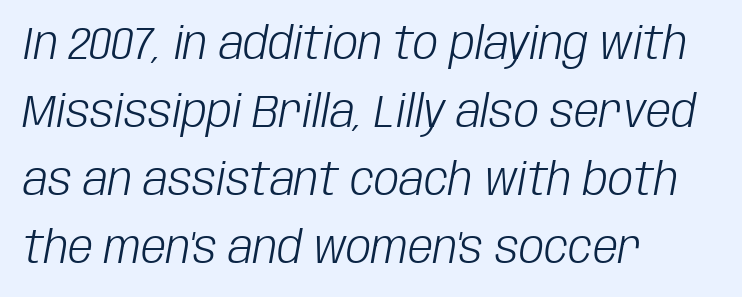
Q: Is the text bold? A: No.
Q: Is the text italic (slanted)? A: Yes, it leans right by about 10 degrees.
Q: Is the text underlined? A: No.
Q: How is the paragraph aligned? A: Left-aligned.
Q: Is the spacing between letters normal or unusually wide? A: Normal.
Q: Is the spacing between lines tight, normal or loose? A: Normal.
Q: Width (condensed, normal, or wide)? A: Condensed.
Q: Stroke contrast? A: Low.
Q: x-height? A: Large.
Q: Monospaced? A: No.
